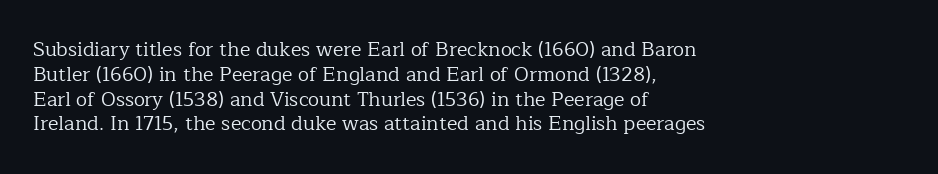
{"italic": "no", "bold": "no", "underline": "no", "align": "left", "line_spacing_ratio": 1.24, "letter_spacing": "normal", "letter_spacing_em": 0.0, "glyph_px": 20}
